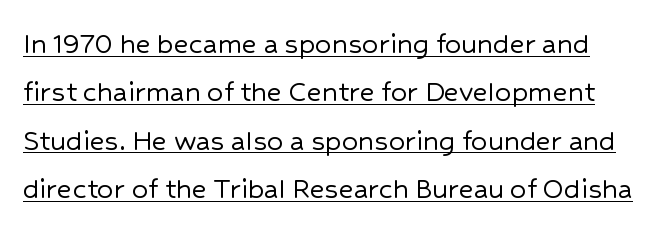
{"serif": "no", "italic": "no", "width": "normal", "stroke_contrast": "low", "x_height": "medium", "monospaced": "no", "underline": "yes", "line_spacing": "normal", "line_spacing_ratio": 1.51, "letter_spacing": "normal", "letter_spacing_em": 0.0, "glyph_px": 32}
